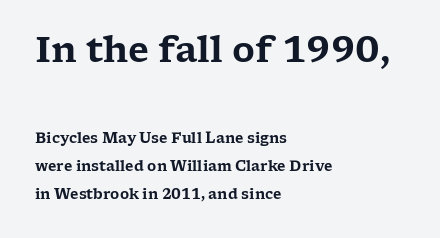
Q: Is the text italic (slanted)? A: No, it is upright.
Q: Is the typeface a serif or a sans-serif typeface? A: Serif.
Q: Is the text underlined? A: No.
Q: How is the paragraph aligned? A: Left-aligned.
Q: Is the spacing between letters normal or unusually wide? A: Normal.
Q: Is the spacing between lines tight, normal or loose? A: Loose.
Q: Which block of text is set in a larger size, the first (top) or the second (bottom)? A: The first (top) one.
Q: Width (condensed, normal, or wide)? A: Wide.
Q: Stroke contrast? A: Low.
Q: x-height? A: Medium.
Q: Monospaced? A: No.
